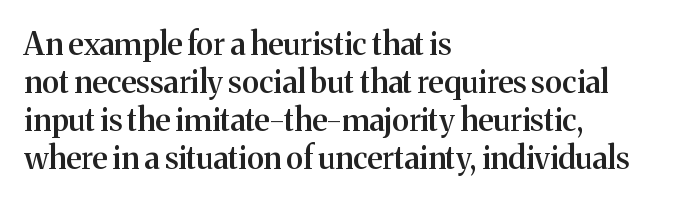
The image shows 31 px semibold serif type, upright; set left-aligned, line spacing 1.23x, normal letter spacing, not underlined; medium stroke contrast and a medium x-height.
